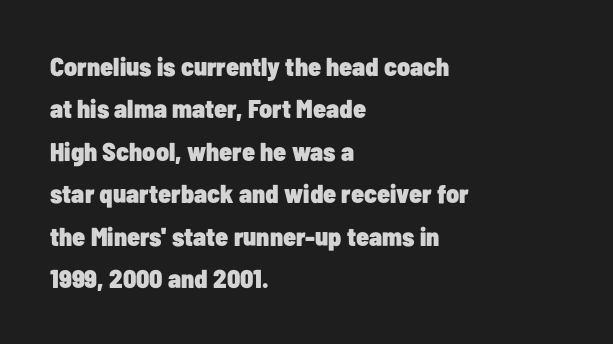
The image shows 26 px bold type, upright; set left-aligned, normal line spacing (1.63x), normal letter spacing, not underlined.
